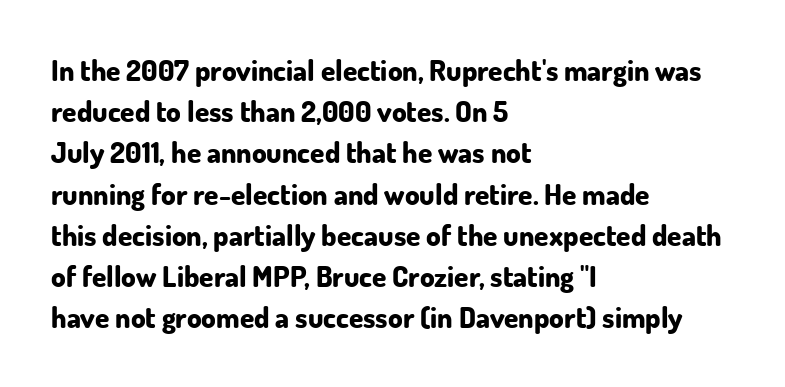
{"serif": "no", "italic": "no", "bold": "yes", "weight": "bold", "width": "normal", "stroke_contrast": "low", "x_height": "small", "monospaced": "no", "underline": "no", "align": "left", "line_spacing": "normal", "line_spacing_ratio": 1.42, "letter_spacing": "normal", "letter_spacing_em": 0.0, "glyph_px": 29}
